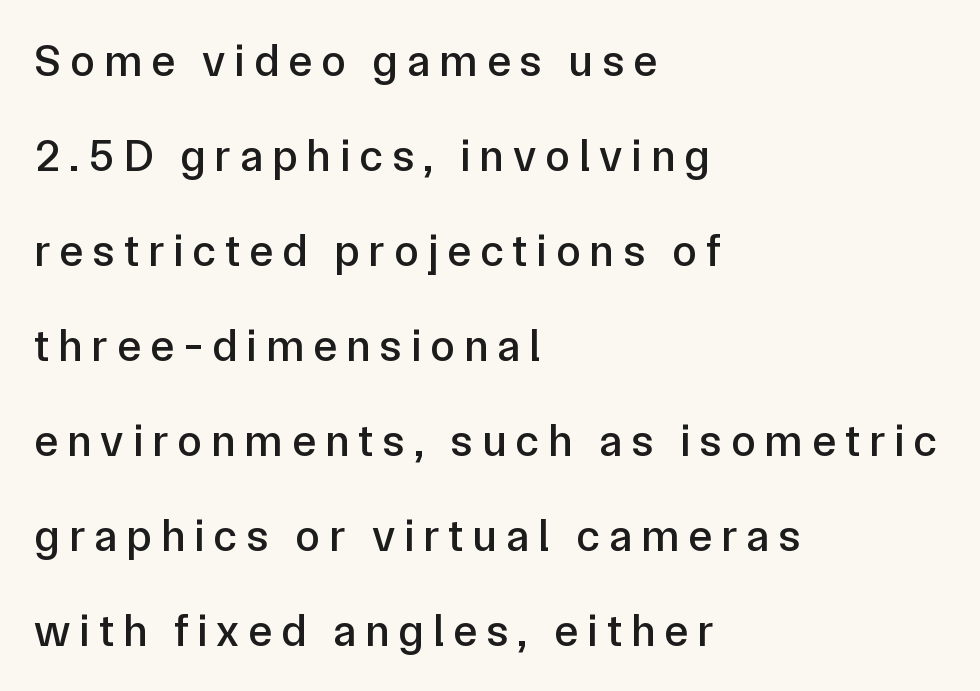
{"serif": "no", "italic": "no", "width": "normal", "stroke_contrast": "low", "x_height": "medium", "monospaced": "no", "underline": "no", "align": "left", "line_spacing": "loose", "line_spacing_ratio": 2.11, "letter_spacing": "wide", "letter_spacing_em": 0.2, "glyph_px": 45}
